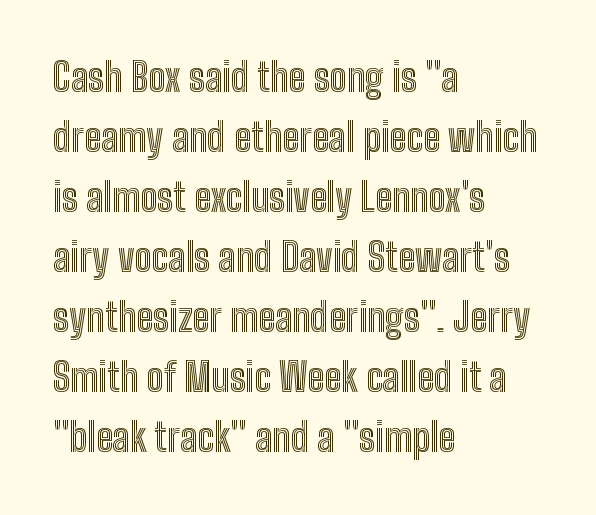
No extra tracking has been applied to these lines. All the whitespace from short lines collects on the right. Descenders are the only things crossing below the line. The axis of the letterforms is exactly vertical.
